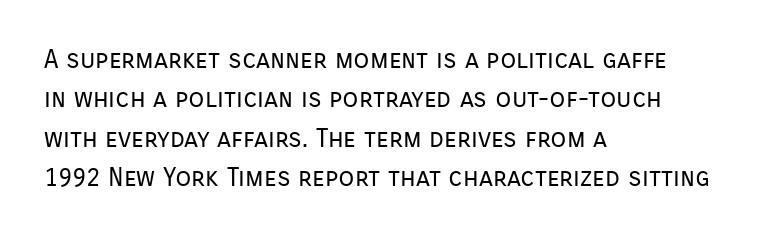
Q: Is the text bold? A: No.
Q: Is the text italic (slanted)? A: No, it is upright.
Q: Is the text underlined? A: No.
Q: How is the paragraph aligned? A: Left-aligned.
Q: Is the spacing between letters normal or unusually wide? A: Normal.
Q: Is the spacing between lines tight, normal or loose? A: Normal.
